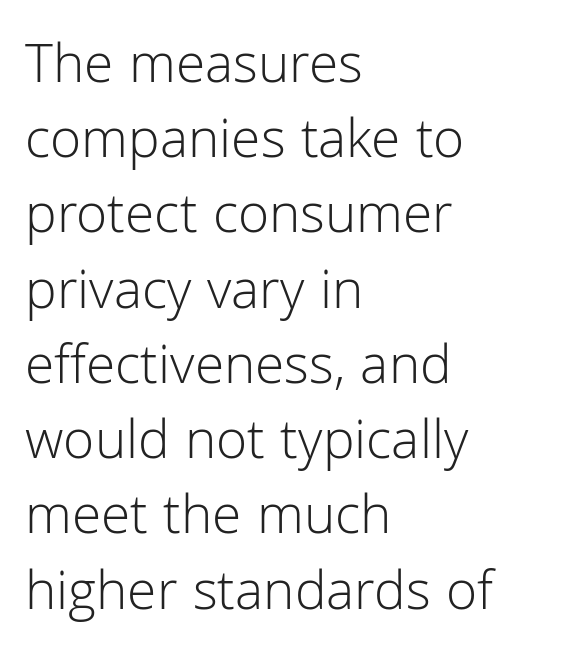
The glyphs in this specimen are sans serif. Characters remain perfectly vertical along every line. Rows of type keep a routine distance in the vertical direction. The passage shown is typed in a proportional face where columns would drift. The typeface has the unassuming heft of standard copy or less.
